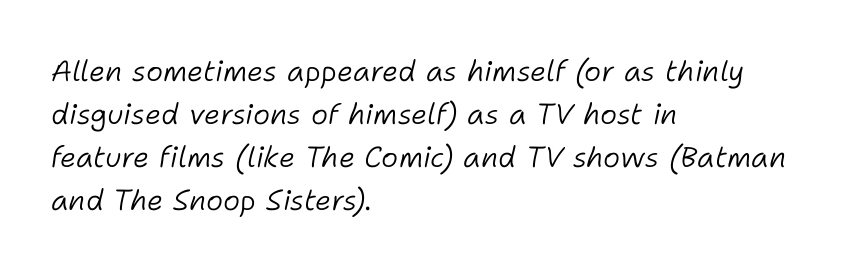
The image shows 29 px light type, italic (leaning right); set left-aligned, normal line spacing (1.48x), normal letter spacing, not underlined; low stroke contrast and a medium x-height.
